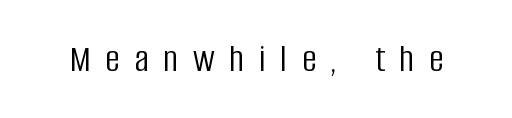
{"serif": "no", "italic": "no", "bold": "no", "weight": "light", "width": "condensed", "stroke_contrast": "low", "x_height": "large", "monospaced": "no", "underline": "no", "letter_spacing": "wide", "letter_spacing_em": 0.37, "glyph_px": 40}
